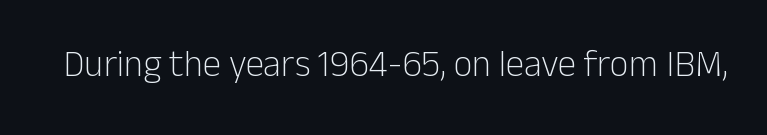
Q: Is the text bold? A: No.
Q: Is the text italic (slanted)? A: No, it is upright.
Q: Is the typeface a serif or a sans-serif typeface? A: Sans-serif.
Q: Is the text underlined? A: No.
Q: Is the spacing between letters normal or unusually wide? A: Normal.
Q: Width (condensed, normal, or wide)? A: Normal.
Q: Stroke contrast? A: Low.
Q: x-height? A: Medium.
Q: Monospaced? A: No.
